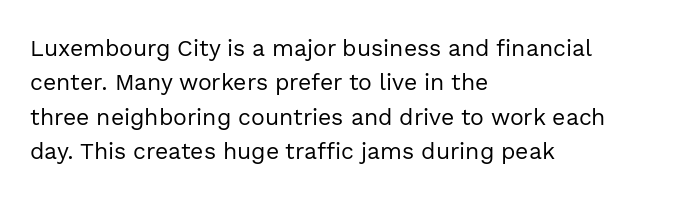
The image shows 23 px text type, upright; set left-aligned, normal line spacing (1.5x), normal letter spacing, not underlined.
